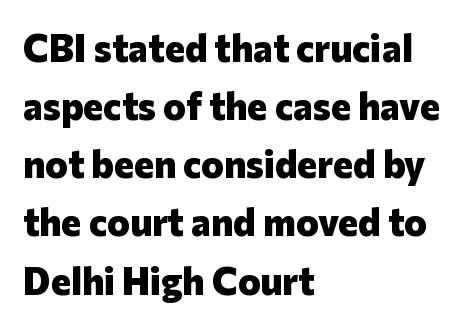
Q: Is the text bold? A: Yes.
Q: Is the text italic (slanted)? A: No, it is upright.
Q: Is the typeface a serif or a sans-serif typeface? A: Sans-serif.
Q: Is the text underlined? A: No.
Q: How is the paragraph aligned? A: Left-aligned.
Q: Is the spacing between letters normal or unusually wide? A: Normal.
Q: Is the spacing between lines tight, normal or loose? A: Normal.
Q: Width (condensed, normal, or wide)? A: Normal.
Q: Stroke contrast? A: Low.
Q: x-height? A: Medium.
Q: Monospaced? A: No.
